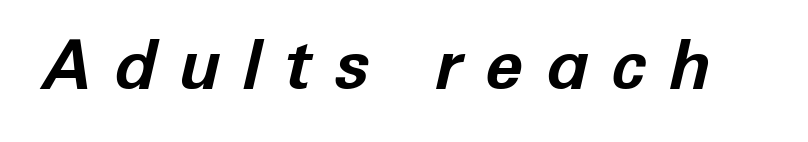
This is heavy type, rendered in bold. Beneath every word, the page is bare. The specimen reads as italic at a glance. Note the varied advance widths — an 'i' is clearly narrower than an 'm'. Tracking here is generous; glyphs stand well apart from one another.
